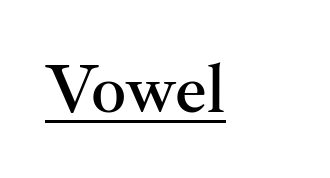
Q: Is the text italic (slanted)? A: No, it is upright.
Q: Is the typeface a serif or a sans-serif typeface? A: Serif.
Q: Is the text underlined? A: Yes.
Q: Is the spacing between letters normal or unusually wide? A: Normal.
Q: Width (condensed, normal, or wide)? A: Normal.
Q: Stroke contrast? A: Medium.
Q: x-height? A: Small.
Q: Monospaced? A: No.
